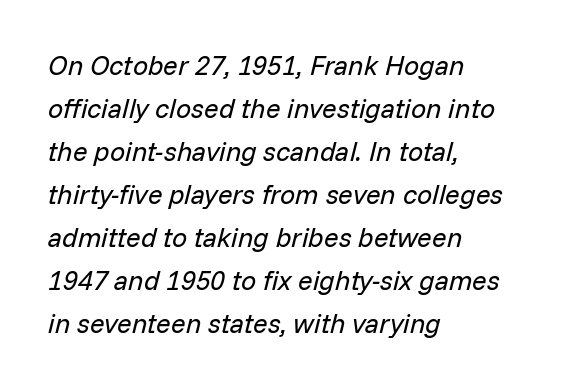
The image shows 27 px text type, italic (leaning right); set left-aligned, normal line spacing (1.59x), normal letter spacing, not underlined.
